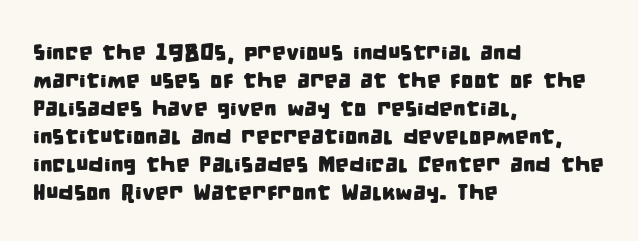
How are the letters spaced? Ordinarily, with no added tracking. The paragraph shown leans on its left margin. The vertical gap from one line to the next is medium. Just letters on the line, the space beneath them empty.
